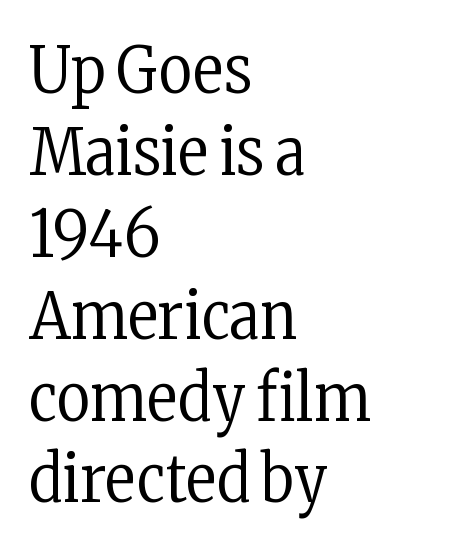
{"serif": "yes", "italic": "no", "bold": "no", "weight": "regular", "width": "condensed", "stroke_contrast": "low", "x_height": "medium", "monospaced": "no", "underline": "no", "align": "left", "line_spacing": "normal", "line_spacing_ratio": 1.26, "letter_spacing": "normal", "letter_spacing_em": 0.0, "glyph_px": 65}
